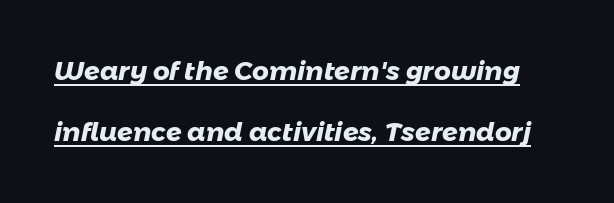
{"bold": "yes", "underline": "yes", "line_spacing": "loose", "line_spacing_ratio": 2.36, "letter_spacing": "normal", "letter_spacing_em": 0.0, "glyph_px": 26}
